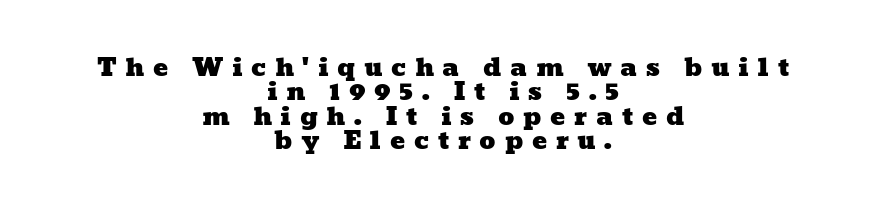
One glance says dense: line gaps are narrower than usual. Casual observation: everything's sitting right in the middle. Display-style spreading of the glyphs; the letterfit is very open. The string is rendered with underlining switched off.
